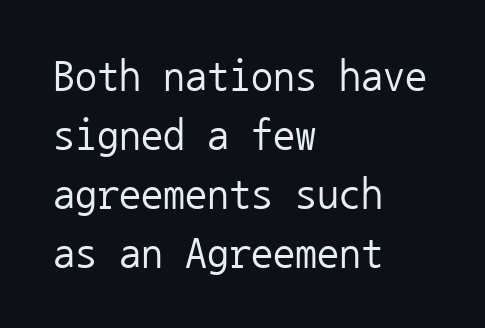
The characters display no serif detailing; their extremities are plain. When letters stand straight like this, we call the style roman or upright. This rendering uses left alignment, leaving the right contour irregular. Interline gaps are of average width in this sample.
